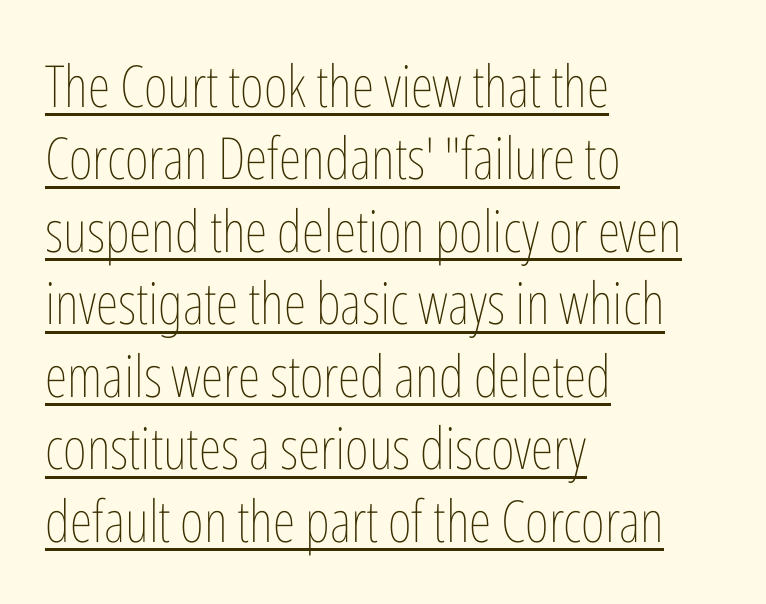
Each line of the rendering has a horizontal stroke beneath the glyphs. The setting favours the left margin, as ordinary paragraphs usually do. The weight tops out at a normal text grade. The letters stand straight up with perfectly vertical stems. Do the characters align in a grid? No, the font is proportional.
